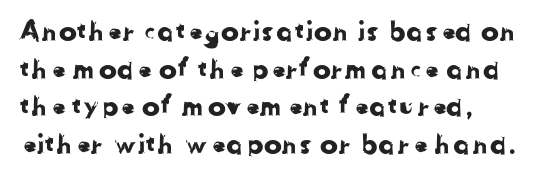
{"underline": "no", "align": "left", "line_spacing": "normal", "line_spacing_ratio": 1.39, "letter_spacing": "normal", "letter_spacing_em": 0.0, "glyph_px": 27}
